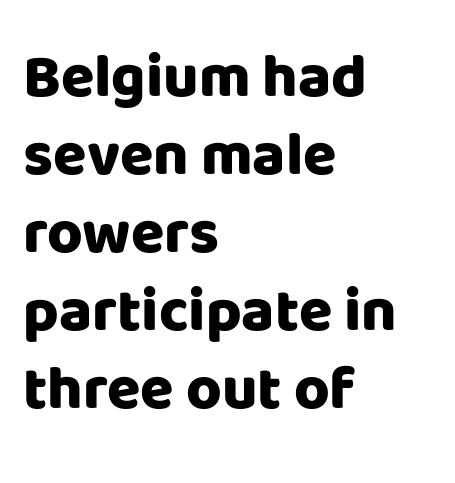
Q: Is the text bold? A: Yes.
Q: Is the text italic (slanted)? A: No, it is upright.
Q: Is the typeface a serif or a sans-serif typeface? A: Sans-serif.
Q: Is the text underlined? A: No.
Q: How is the paragraph aligned? A: Left-aligned.
Q: Is the spacing between letters normal or unusually wide? A: Normal.
Q: Is the spacing between lines tight, normal or loose? A: Normal.
Q: Width (condensed, normal, or wide)? A: Normal.
Q: Stroke contrast? A: Low.
Q: x-height? A: Large.
Q: Monospaced? A: No.
